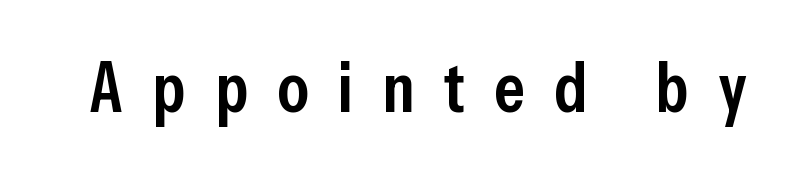
{"serif": "no", "italic": "no", "bold": "semi", "weight": "semibold", "width": "condensed", "stroke_contrast": "low", "x_height": "medium", "monospaced": "no", "underline": "no", "letter_spacing": "wide", "letter_spacing_em": 0.41, "glyph_px": 71}
